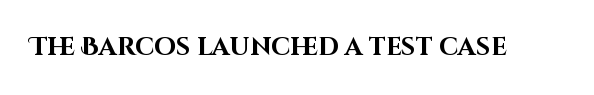
Q: Is the text bold? A: Yes.
Q: Is the text italic (slanted)? A: No, it is upright.
Q: Is the text underlined? A: No.
Q: Is the spacing between letters normal or unusually wide? A: Normal.
